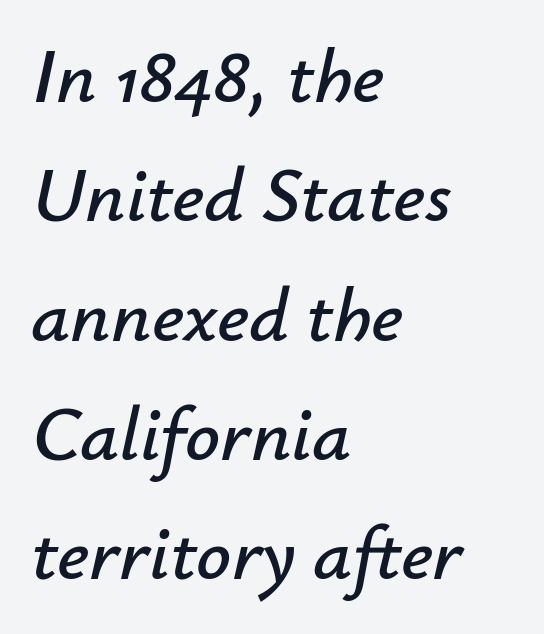
Underline: absent. Successive baselines arrive at the customary interval. Characters are canted at an angle relative to the baseline's perpendicular. These lines are rendered in a variable-pitch font.
